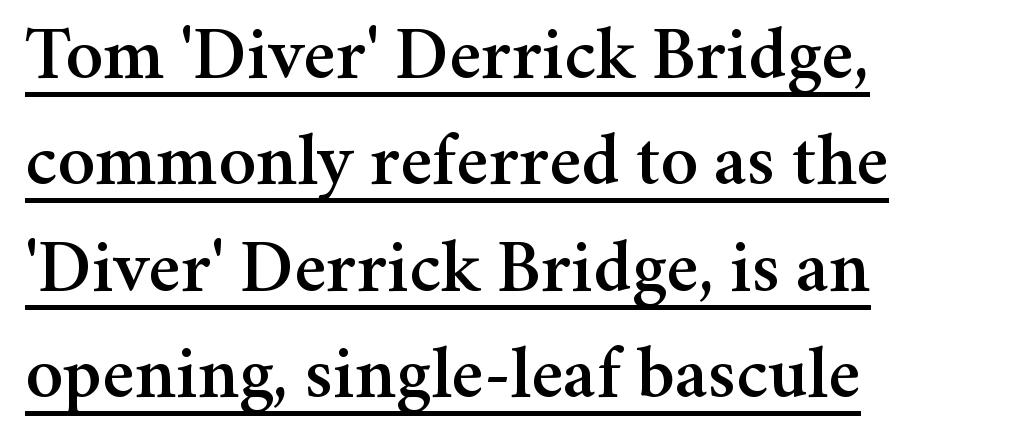
How would I describe the line gaps? Plain and ordinary. The typography opts for an upright posture over an oblique one. Glyph-to-glyph distance matches everyday printed text. Each letter keeps its own natural width here, so spacing adapts to shape. In CSS terms this would be text-align: left.
